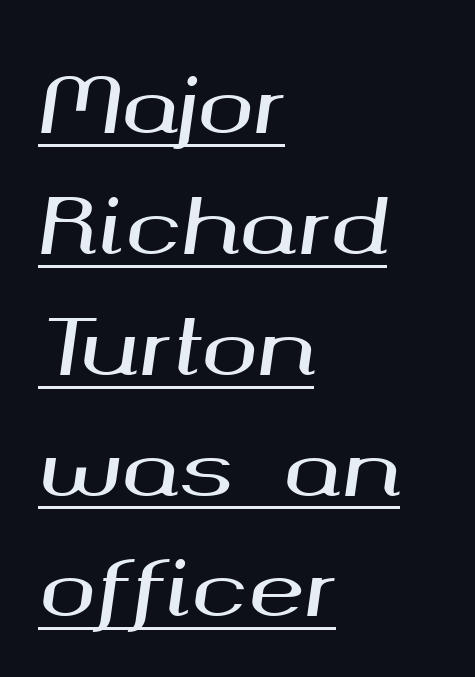
{"italic": "yes", "lean": "right", "slant_degrees": 8, "width": "wide", "stroke_contrast": "medium", "x_height": "medium", "monospaced": "no", "underline": "yes", "align": "left", "line_spacing": "normal", "line_spacing_ratio": 1.59, "letter_spacing": "normal", "letter_spacing_em": 0.0, "glyph_px": 76}
